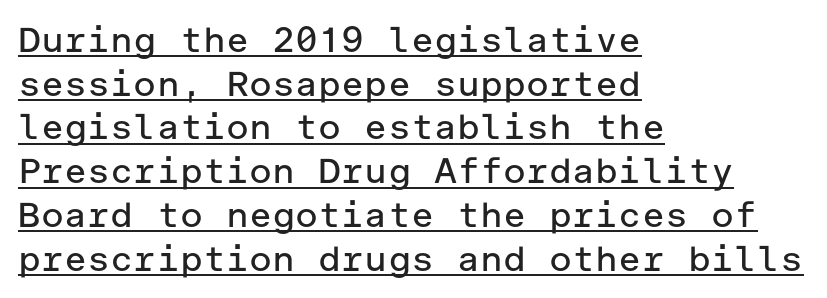
Q: Is the text bold? A: No.
Q: Is the text italic (slanted)? A: No, it is upright.
Q: Is the typeface a serif or a sans-serif typeface? A: Sans-serif.
Q: Is the text underlined? A: Yes.
Q: How is the paragraph aligned? A: Left-aligned.
Q: Is the spacing between letters normal or unusually wide? A: Normal.
Q: Is the spacing between lines tight, normal or loose? A: Normal.
Q: Width (condensed, normal, or wide)? A: Normal.
Q: Stroke contrast? A: Low.
Q: x-height? A: Medium.
